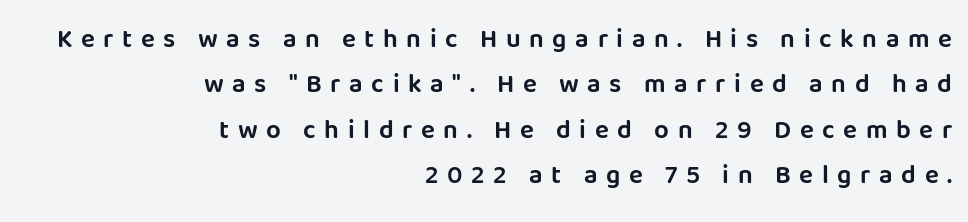
Q: Is the text italic (slanted)? A: No, it is upright.
Q: Is the text underlined? A: No.
Q: How is the paragraph aligned? A: Right-aligned.
Q: Is the spacing between letters normal or unusually wide? A: Unusually wide.
